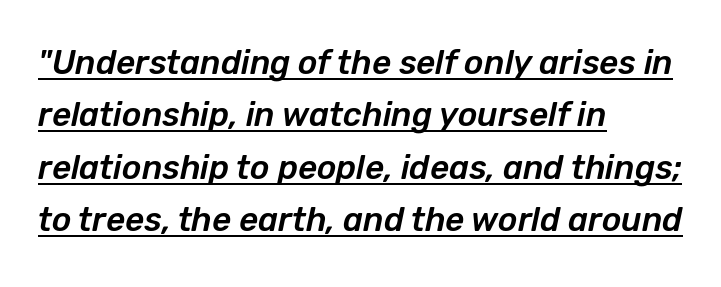
The image shows 33 px text type, italic (leaning right); set left-aligned, normal line spacing (1.59x), normal letter spacing, underlined; low stroke contrast and a medium x-height.
